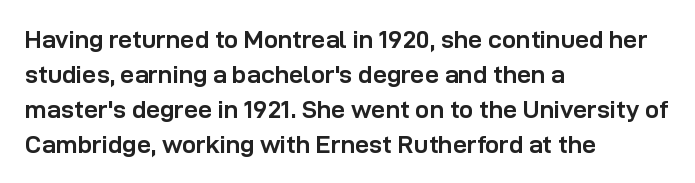
The image shows 25 px bold type, upright; set left-aligned, normal line spacing (1.4x), normal letter spacing, not underlined.
